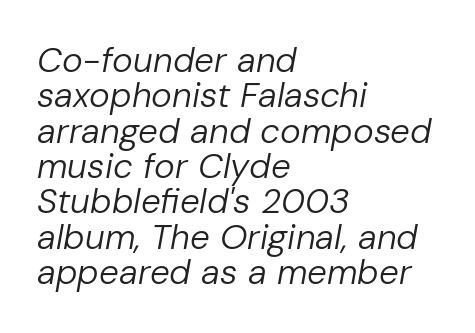
Q: Is the text bold? A: No.
Q: Is the text italic (slanted)? A: Yes, it leans right by about 10 degrees.
Q: Is the text underlined? A: No.
Q: How is the paragraph aligned? A: Left-aligned.
Q: Is the spacing between letters normal or unusually wide? A: Normal.
Q: Is the spacing between lines tight, normal or loose? A: Tight.
Q: Width (condensed, normal, or wide)? A: Normal.
Q: Stroke contrast? A: Low.
Q: x-height? A: Medium.
Q: Monospaced? A: No.
